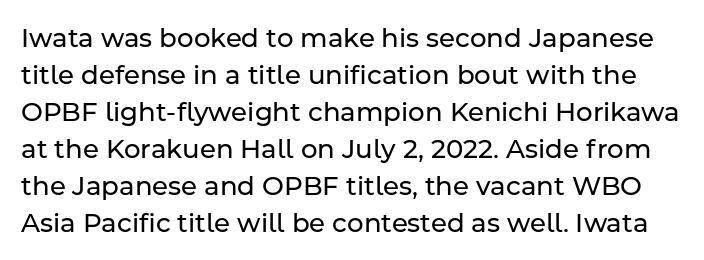
Q: Is the text bold? A: No.
Q: Is the text italic (slanted)? A: No, it is upright.
Q: Is the text underlined? A: No.
Q: Is the spacing between letters normal or unusually wide? A: Normal.
Q: Is the spacing between lines tight, normal or loose? A: Normal.
